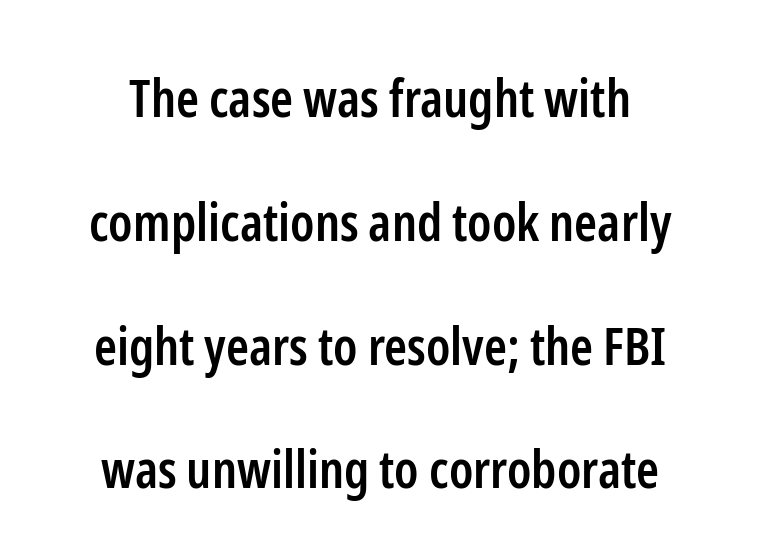
The image shows 52 px semibold, condensed sans-serif type, upright; set loose line spacing (2.38x), normal letter spacing, not underlined; low stroke contrast and a medium x-height.
